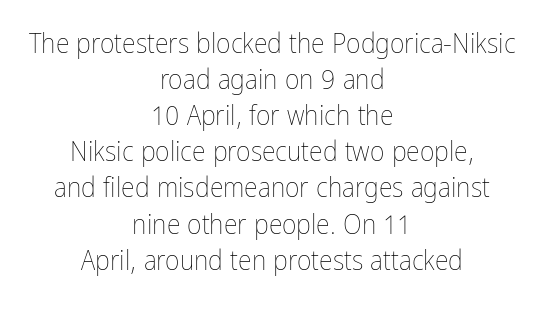
The weight tops out at a normal text grade. The lettering stays uniformly vertical, giving the passage a roman look. The lines are quadded center. Compared with typical paragraphs, the rows here are spaced about the same.
